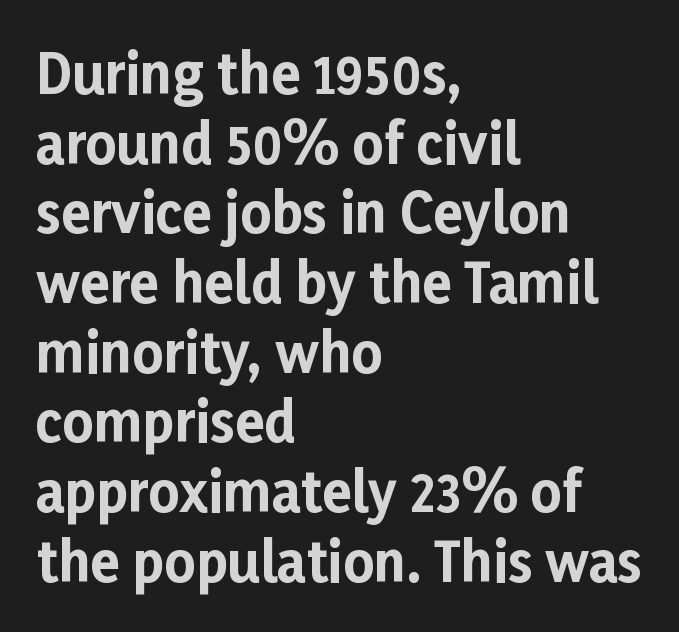
The image shows 54 px bold sans-serif type, upright; set left-aligned, normal line spacing (1.29x), normal letter spacing, not underlined; low stroke contrast and a medium x-height.
